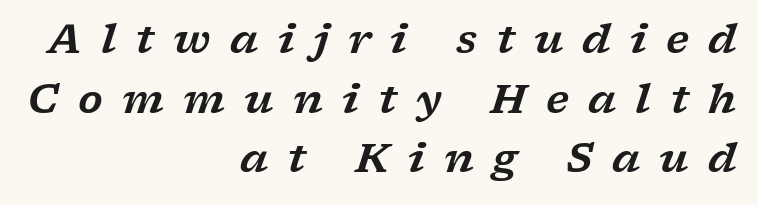
The image shows 40 px wide serif type, italic (leaning right); set right-aligned, normal line spacing (1.49x), unusually wide letter spacing (+0.48 em), not underlined; low stroke contrast and a medium x-height.
